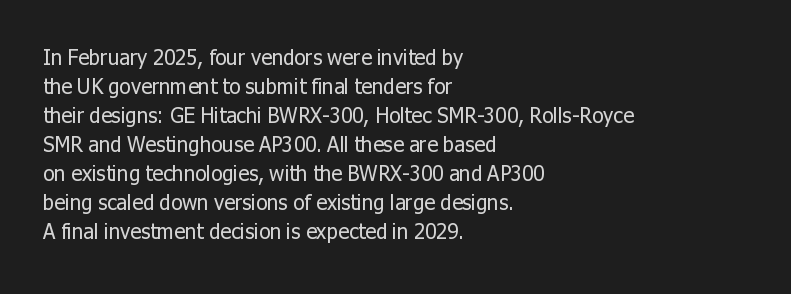
The image shows 21 px text type, upright; set left-aligned, normal line spacing (1.38x), normal letter spacing, not underlined.
